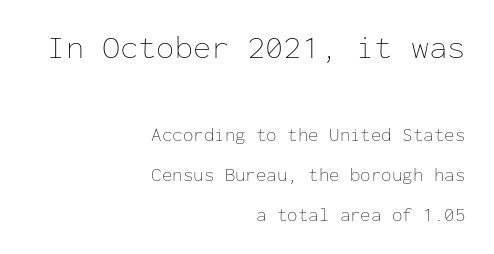
{"italic": "no", "bold": "no", "weight": "thin", "width": "normal", "stroke_contrast": "low", "x_height": "medium", "monospaced": "yes", "underline": "no", "align": "right", "line_spacing": "loose", "line_spacing_ratio": 2.09, "letter_spacing": "normal", "letter_spacing_em": 0.0, "larger_block": "first", "size_ratio": 1.74, "glyph_px": 33}
